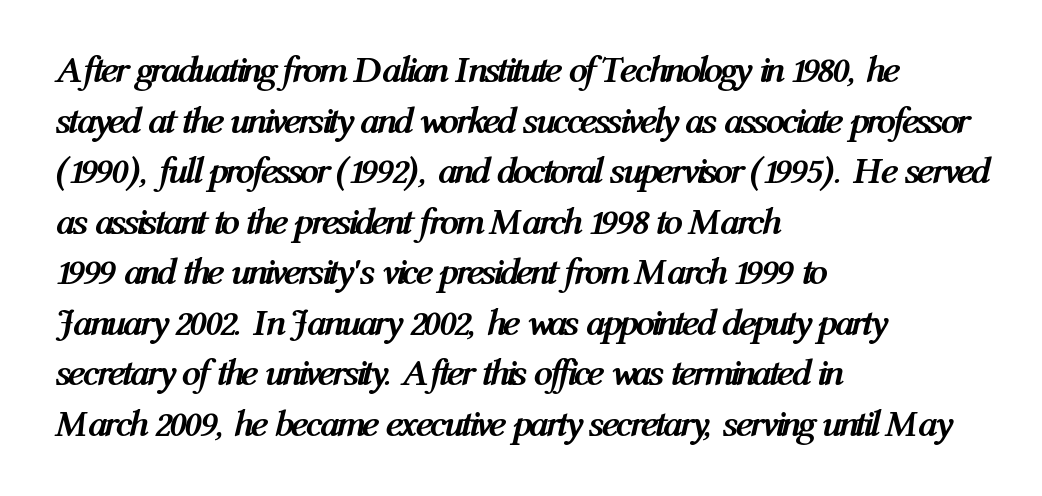
Honestly, the letter spacing is just normal — you wouldn't notice it. Notice how the stems are inclined rather than vertical — that's the hallmark of italics. In terms of leading, this rendering sits right in the middle. Chunky letters — that's bold for sure. This rendering features lettering with no underline.
